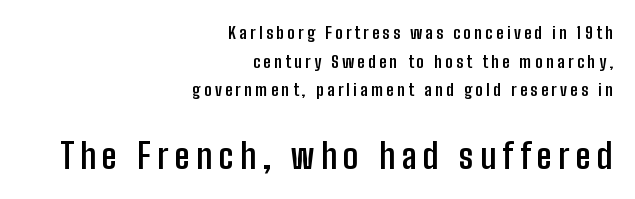
{"serif": "no", "italic": "no", "bold": "yes", "weight": "semibold", "width": "condensed", "stroke_contrast": "low", "x_height": "medium", "monospaced": "no", "underline": "no", "align": "right", "line_spacing": "normal", "line_spacing_ratio": 1.68, "larger_block": "second", "size_ratio": 2.0, "glyph_px": 34}
